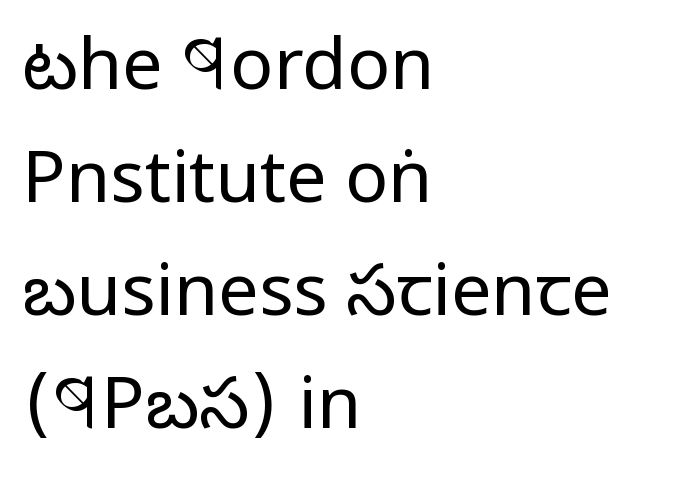
Q: Is the text bold? A: No.
Q: Is the text italic (slanted)? A: No, it is upright.
Q: Is the typeface a serif or a sans-serif typeface? A: Sans-serif.
Q: Is the text underlined? A: No.
Q: How is the paragraph aligned? A: Left-aligned.
Q: Is the spacing between letters normal or unusually wide? A: Normal.
Q: Is the spacing between lines tight, normal or loose? A: Normal.
Q: Width (condensed, normal, or wide)? A: Condensed.
Q: Stroke contrast? A: Low.
Q: x-height? A: Large.
Q: Monospaced? A: No.
